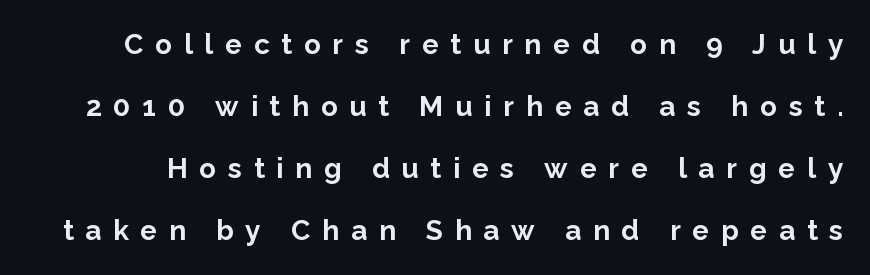
Q: Is the text bold? A: Yes.
Q: Is the text italic (slanted)? A: No, it is upright.
Q: Is the typeface a serif or a sans-serif typeface? A: Sans-serif.
Q: Is the text underlined? A: No.
Q: Is the spacing between letters normal or unusually wide? A: Unusually wide.
Q: Is the spacing between lines tight, normal or loose? A: Loose.
Q: Width (condensed, normal, or wide)? A: Normal.
Q: Stroke contrast? A: Low.
Q: x-height? A: Medium.
Q: Monospaced? A: No.
